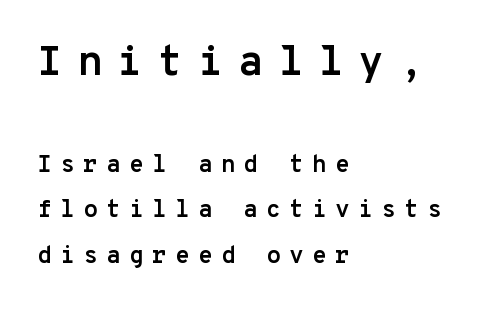
Q: Is the text bold? A: Yes.
Q: Is the text italic (slanted)? A: No, it is upright.
Q: Is the typeface a serif or a sans-serif typeface? A: Sans-serif.
Q: Is the text underlined? A: No.
Q: How is the paragraph aligned? A: Left-aligned.
Q: Is the spacing between letters normal or unusually wide? A: Unusually wide.
Q: Which block of text is set in a larger size, the first (top) or the second (bottom)? A: The first (top) one.
Q: Width (condensed, normal, or wide)? A: Normal.
Q: Stroke contrast? A: Low.
Q: x-height? A: Medium.
Q: Monospaced? A: Yes.
